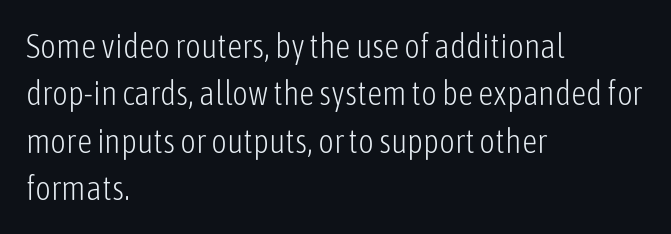
Q: Is the text bold? A: No.
Q: Is the text italic (slanted)? A: No, it is upright.
Q: Is the typeface a serif or a sans-serif typeface? A: Sans-serif.
Q: Is the text underlined? A: No.
Q: How is the paragraph aligned? A: Left-aligned.
Q: Is the spacing between letters normal or unusually wide? A: Normal.
Q: Is the spacing between lines tight, normal or loose? A: Normal.
Q: Width (condensed, normal, or wide)? A: Condensed.
Q: Stroke contrast? A: Low.
Q: x-height? A: Medium.
Q: Monospaced? A: No.
